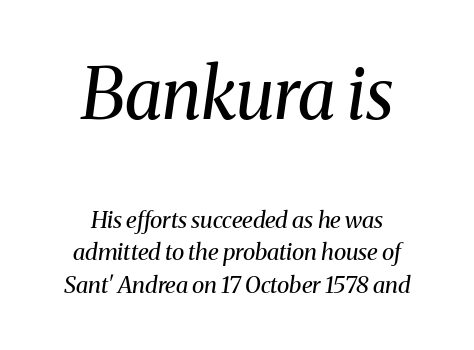
Q: Is the text bold? A: No.
Q: Is the text italic (slanted)? A: Yes, it leans right by about 8 degrees.
Q: Is the typeface a serif or a sans-serif typeface? A: Serif.
Q: Is the text underlined? A: No.
Q: How is the paragraph aligned? A: Centered.
Q: Is the spacing between letters normal or unusually wide? A: Normal.
Q: Is the spacing between lines tight, normal or loose? A: Normal.
Q: Which block of text is set in a larger size, the first (top) or the second (bottom)? A: The first (top) one.
Q: Width (condensed, normal, or wide)? A: Normal.
Q: Stroke contrast? A: Medium.
Q: x-height? A: Medium.
Q: Monospaced? A: No.
